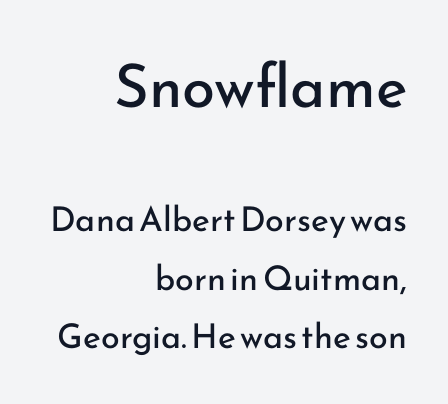
{"serif": "no", "italic": "no", "bold": "no", "weight": "regular", "width": "normal", "stroke_contrast": "low", "x_height": "small", "monospaced": "no", "underline": "no", "align": "right", "line_spacing_ratio": 1.73, "letter_spacing": "normal", "letter_spacing_em": 0.0, "larger_block": "first", "size_ratio": 1.76, "glyph_px": 60}
